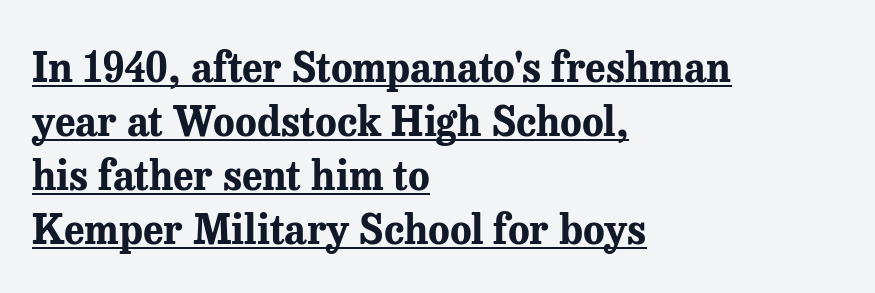
{"serif": "yes", "italic": "no", "bold": "yes", "weight": "bold", "width": "normal", "stroke_contrast": "medium", "x_height": "medium", "monospaced": "no", "underline": "yes", "align": "left", "line_spacing": "normal", "line_spacing_ratio": 1.35, "letter_spacing": "normal", "letter_spacing_em": 0.0, "glyph_px": 40}
